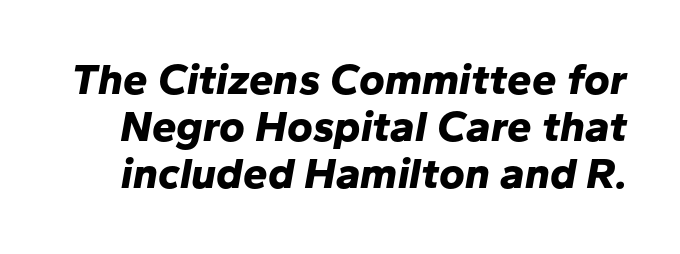
The passage shown leans; its letterforms are oblique. Plain, unruled lines of type. The passage shown is typed in a proportional face where columns would drift. A full-strength bold gives these letters their thick strokes. Rows of type sit shoulder to shoulder in the vertical direction. Inter-character spacing is left at the font's built-in metrics.
